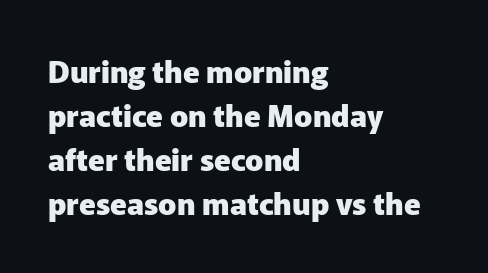
Q: Is the text bold? A: Yes.
Q: Is the text italic (slanted)? A: No, it is upright.
Q: Is the typeface a serif or a sans-serif typeface? A: Sans-serif.
Q: Is the text underlined? A: No.
Q: How is the paragraph aligned? A: Left-aligned.
Q: Is the spacing between letters normal or unusually wide? A: Normal.
Q: Is the spacing between lines tight, normal or loose? A: Normal.
Q: Width (condensed, normal, or wide)? A: Normal.
Q: Stroke contrast? A: Low.
Q: x-height? A: Medium.
Q: Monospaced? A: No.
